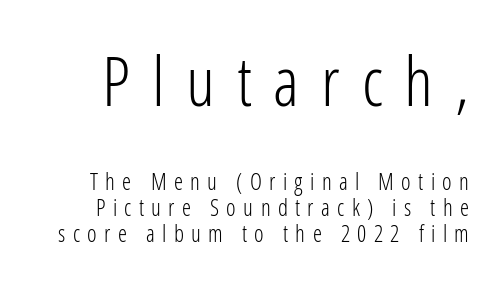
The rendering shows plain stroke endings on the letterforms — a sans-serif design. Check the space under the baseline: it is left empty. The passage shown is typed in a proportional face where columns would drift. Loose tracking; the words dissolve into strings of separated letters.
